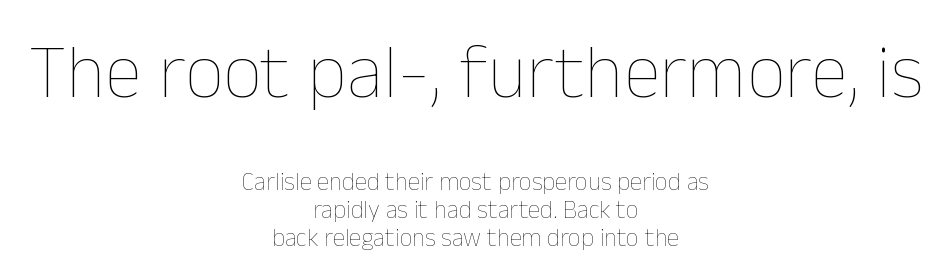
Q: Is the text bold? A: No.
Q: Is the text italic (slanted)? A: No, it is upright.
Q: Is the text underlined? A: No.
Q: How is the paragraph aligned? A: Centered.
Q: Is the spacing between letters normal or unusually wide? A: Normal.
Q: Is the spacing between lines tight, normal or loose? A: Tight.
Q: Which block of text is set in a larger size, the first (top) or the second (bottom)? A: The first (top) one.
Q: Width (condensed, normal, or wide)? A: Normal.
Q: Stroke contrast? A: Low.
Q: x-height? A: Medium.
Q: Monospaced? A: No.
